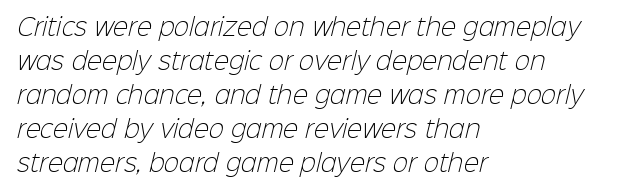
{"bold": "no", "underline": "no", "align": "left", "line_spacing": "normal", "line_spacing_ratio": 1.48, "letter_spacing": "normal", "letter_spacing_em": 0.0, "glyph_px": 23}
